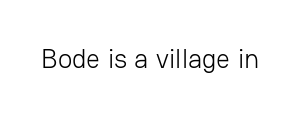
Q: Is the text bold? A: No.
Q: Is the text italic (slanted)? A: No, it is upright.
Q: Is the text underlined? A: No.
Q: Is the spacing between letters normal or unusually wide? A: Normal.
